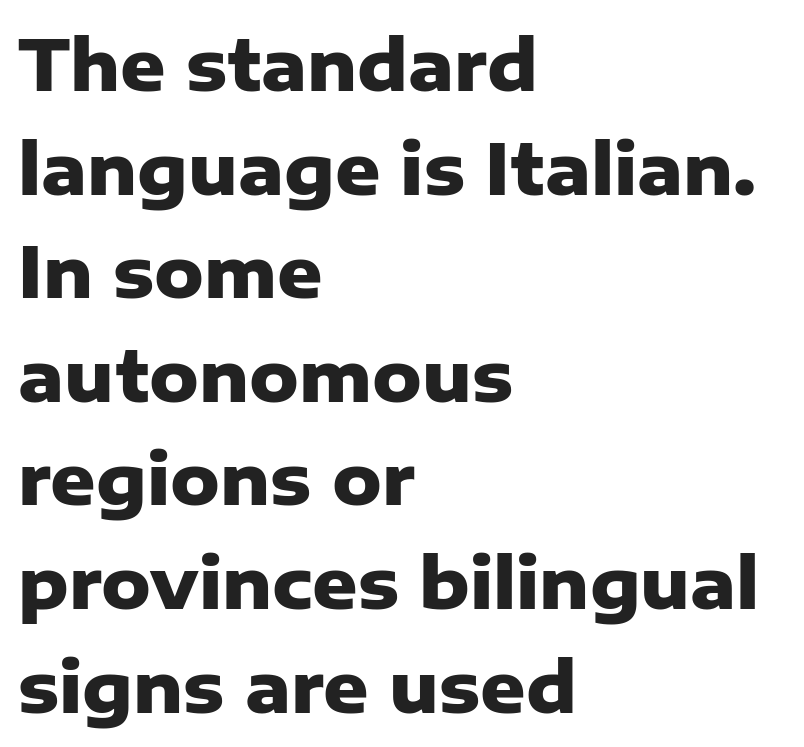
The image shows 70 px heavy sans-serif type, upright; set left-aligned, normal line spacing (1.48x), normal letter spacing, not underlined; low stroke contrast and a medium x-height.
